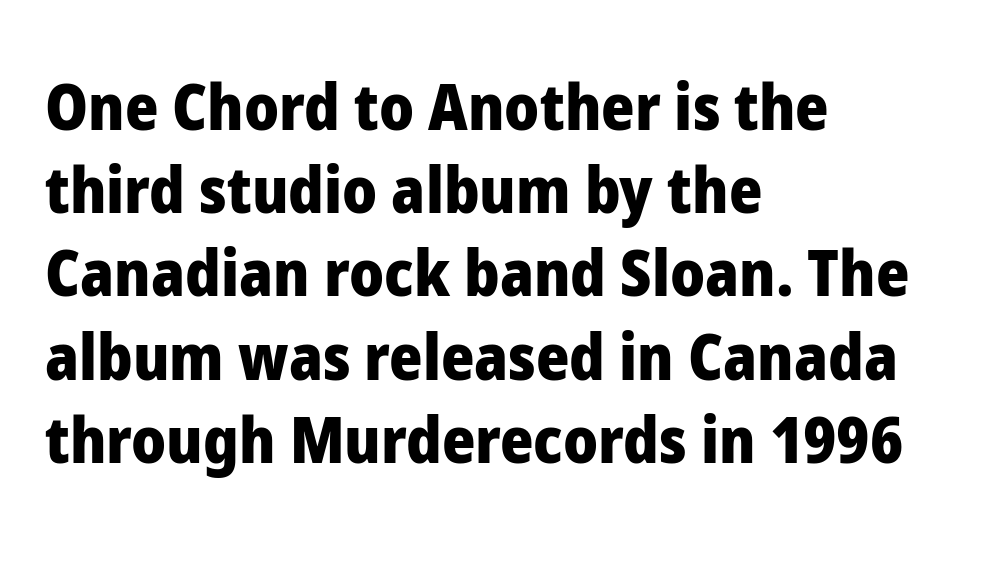
{"serif": "no", "italic": "no", "bold": "yes", "weight": "heavy", "width": "normal", "stroke_contrast": "low", "x_height": "medium", "monospaced": "no", "underline": "no", "align": "left", "line_spacing": "normal", "line_spacing_ratio": 1.3, "letter_spacing": "normal", "letter_spacing_em": 0.0, "glyph_px": 64}
